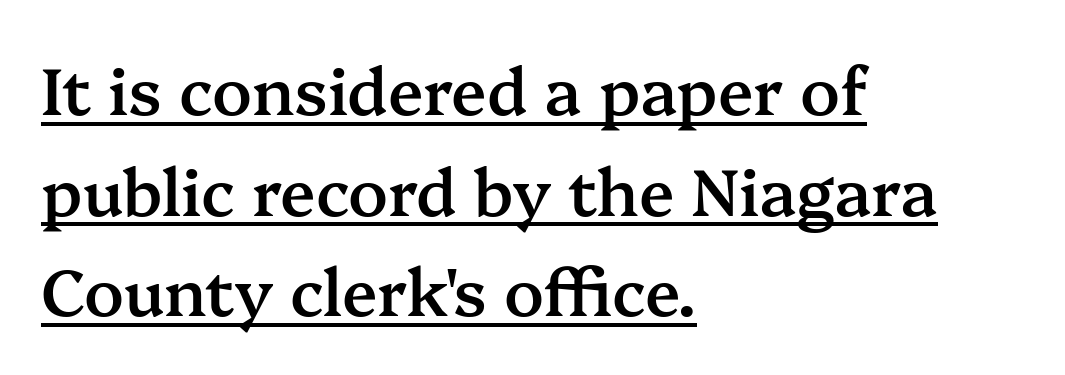
Compared with typical paragraphs, the rows here are spaced about the same. This sample has the flowing, uneven cadence of proportional lettering. Words appear dense and cohesive because spacing is normal. To sum up the face: it has serifs. These lines carry some extra weight — a demibold, not a full bold.
